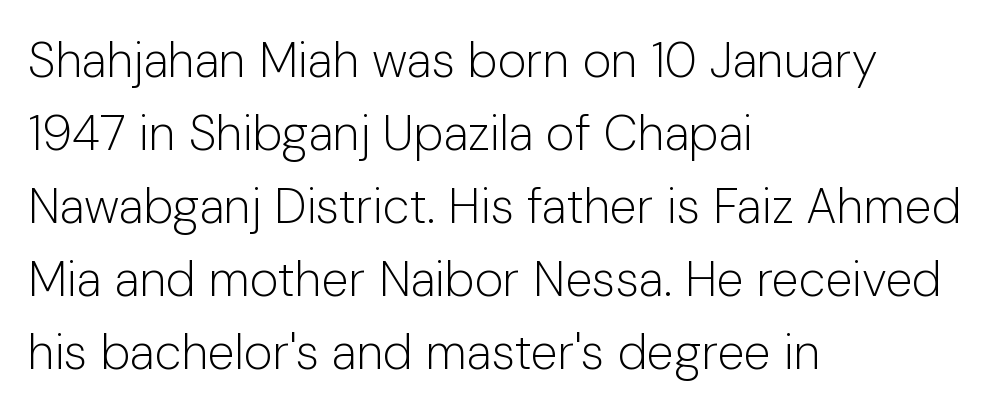
The typeface has the unassuming heft of standard copy or less. No italicization has been applied; the sample stays upright. Line beginnings align vertically; line endings do not. Between one letter and the next there's only the usual sliver of space. Each new line begins a customary step beneath the previous one. The typeface chosen for these lines omits serifs.
